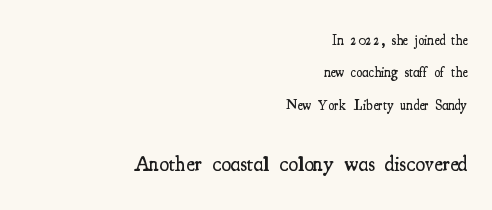
{"italic": "no", "bold": "semi", "underline": "no", "align": "right", "line_spacing": "loose", "line_spacing_ratio": 2.31, "letter_spacing": "normal", "letter_spacing_em": 0.0, "larger_block": "second", "size_ratio": 1.57, "glyph_px": 22}
